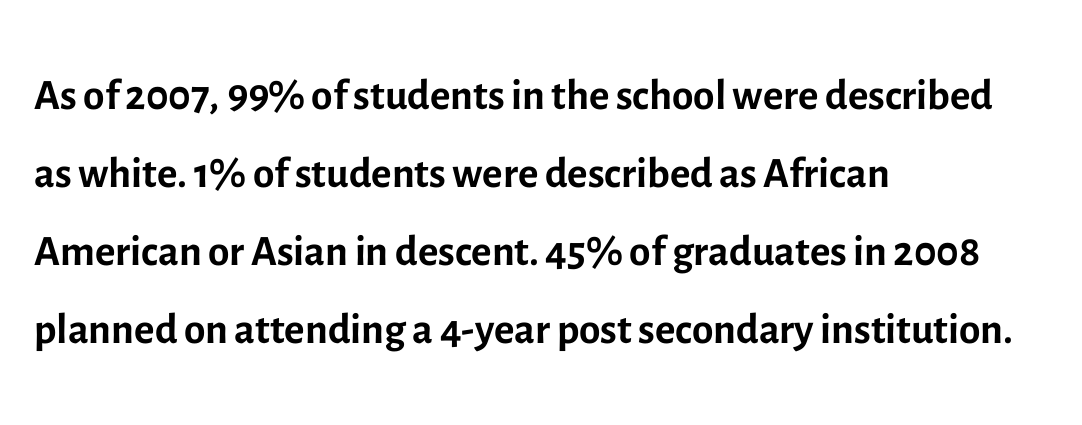
The specimen omits any rule beneath the text block's lines. Counters stay open thanks to moderate or lighter strokes. Unlike a traditional serif, this face leaves its strokes unadorned. The passage shown stacks its lines at a standard gap. How are the letters spaced? Ordinarily, with no added tracking.
